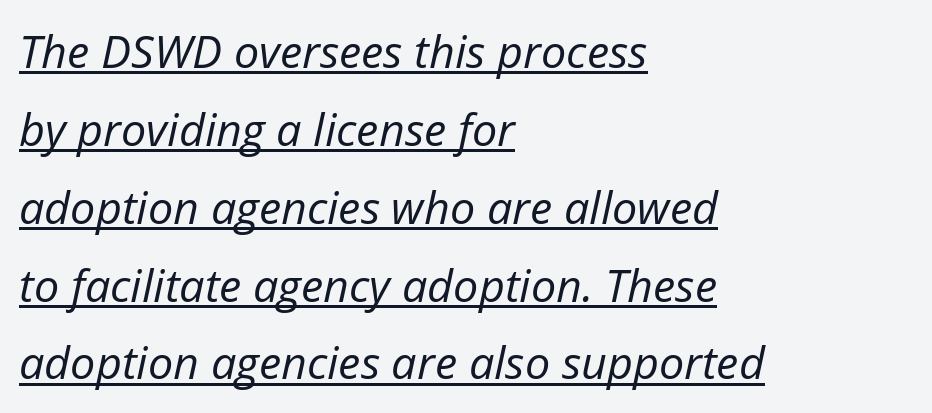
The face used here is rendered with its standard letterfit. Italic: yes, the glyphs are oblique. Stroke thickness stays within the range of a standard reading face or lighter. In designer terms, the underline attribute is active on this setting.
